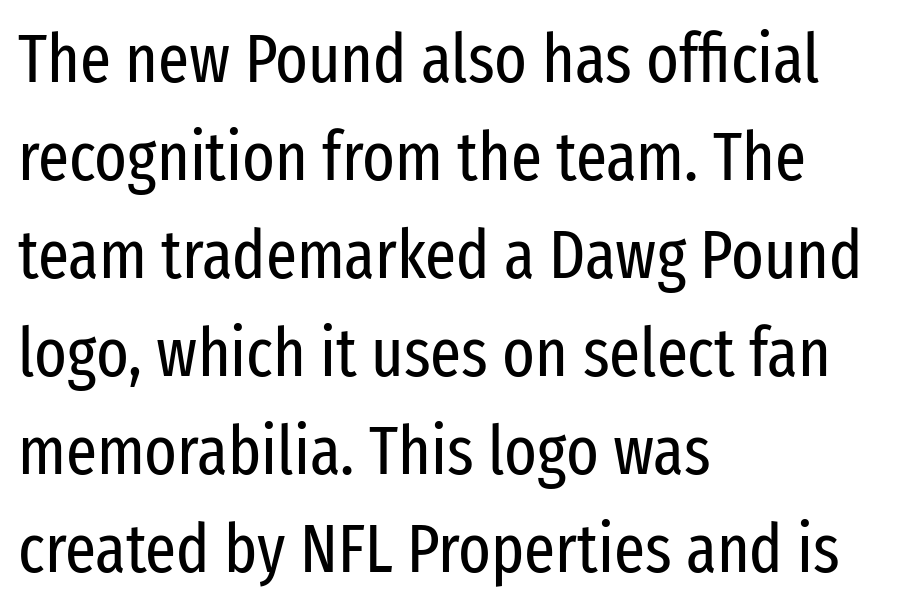
The image shows 68 px regular-weight, condensed sans-serif type, upright; set left-aligned, normal line spacing (1.44x), normal letter spacing, not underlined; low stroke contrast and a medium x-height.
